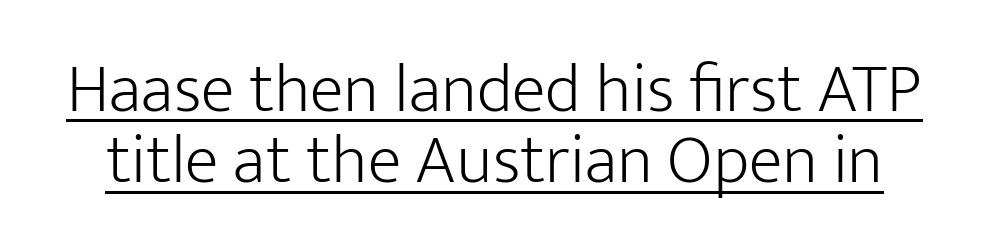
The image shows 70 px light sans-serif type, upright; set tight line spacing (1.02x), normal letter spacing, underlined; low stroke contrast and a medium x-height.
